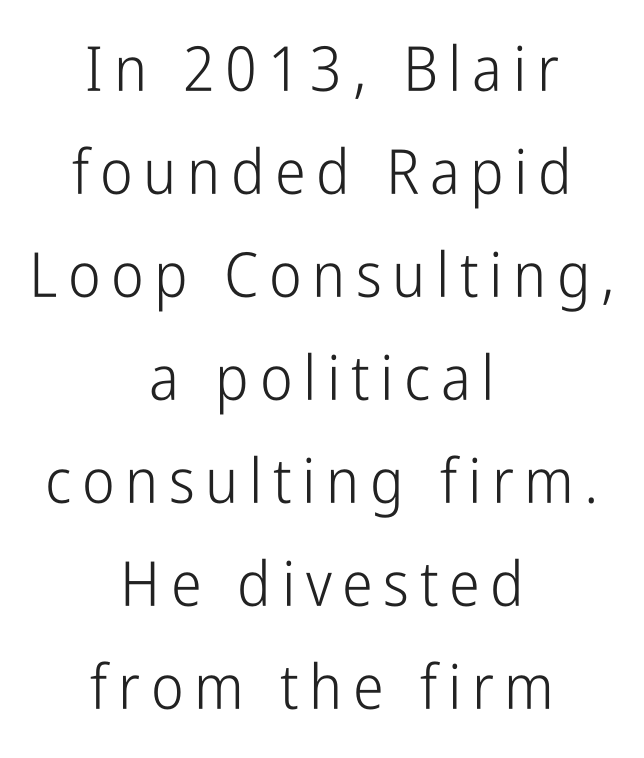
{"serif": "no", "italic": "no", "bold": "no", "weight": "light", "width": "condensed", "stroke_contrast": "low", "x_height": "medium", "monospaced": "no", "underline": "no", "align": "center", "line_spacing": "normal", "line_spacing_ratio": 1.66, "glyph_px": 62}
